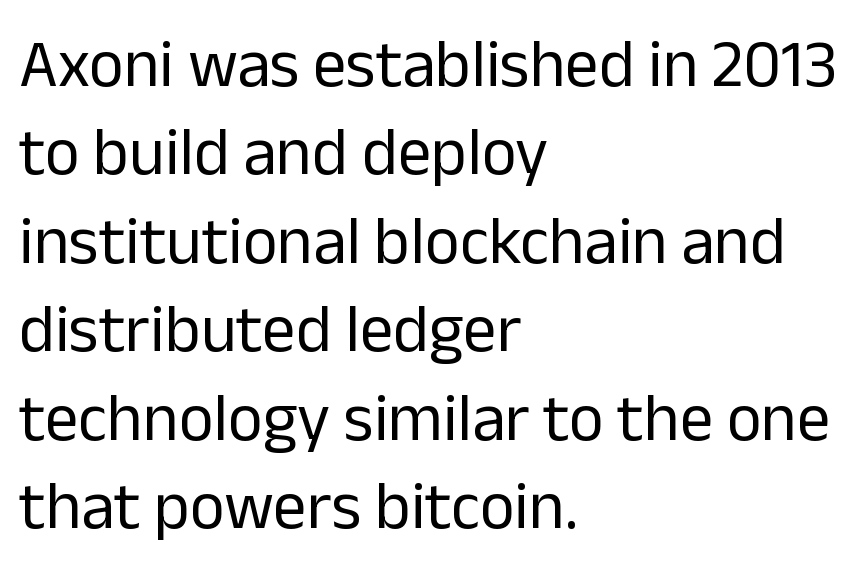
Characters follow at the spacing the type designer built in. Type style note: lacks serifs. Each stroke keeps to a modest, everyday thickness or less. The designer left line spacing at the default. Underlining? Definitely not there.
